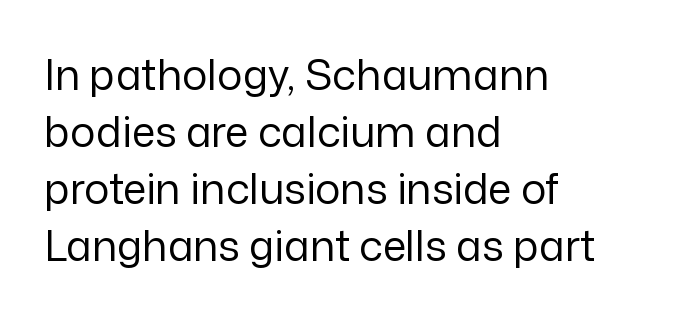
Q: Is the text bold? A: No.
Q: Is the text italic (slanted)? A: No, it is upright.
Q: Is the typeface a serif or a sans-serif typeface? A: Sans-serif.
Q: Is the text underlined? A: No.
Q: How is the paragraph aligned? A: Left-aligned.
Q: Is the spacing between letters normal or unusually wide? A: Normal.
Q: Is the spacing between lines tight, normal or loose? A: Normal.
Q: Width (condensed, normal, or wide)? A: Normal.
Q: Stroke contrast? A: Low.
Q: x-height? A: Medium.
Q: Monospaced? A: No.
